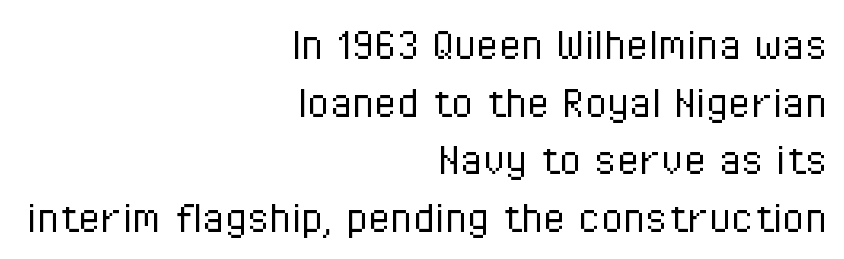
{"serif": "no", "italic": "no", "bold": "no", "weight": "light", "width": "condensed", "stroke_contrast": "low", "x_height": "medium", "monospaced": "no", "underline": "no", "align": "right", "line_spacing": "tight", "line_spacing_ratio": 1.13, "letter_spacing": "normal", "letter_spacing_em": 0.0, "glyph_px": 51}
